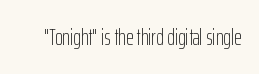
{"italic": "no", "bold": "no", "underline": "no", "letter_spacing": "normal", "letter_spacing_em": 0.0, "glyph_px": 23}
